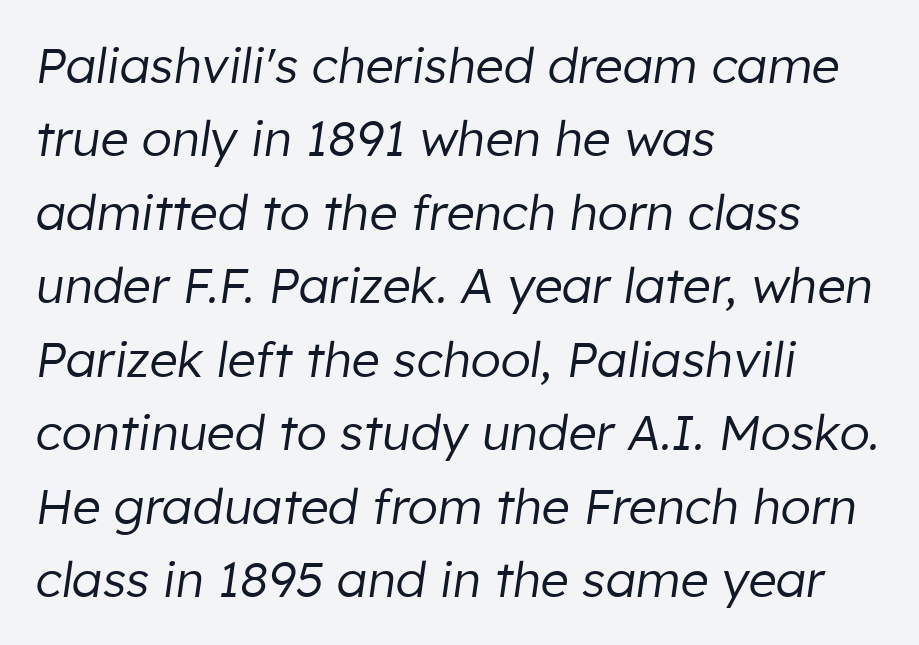
{"italic": "yes", "lean": "right", "slant_degrees": 8, "bold": "no", "weight": "regular", "width": "normal", "stroke_contrast": "low", "x_height": "medium", "monospaced": "no", "underline": "no", "align": "left", "line_spacing": "normal", "line_spacing_ratio": 1.5, "letter_spacing": "normal", "letter_spacing_em": 0.0, "glyph_px": 49}
